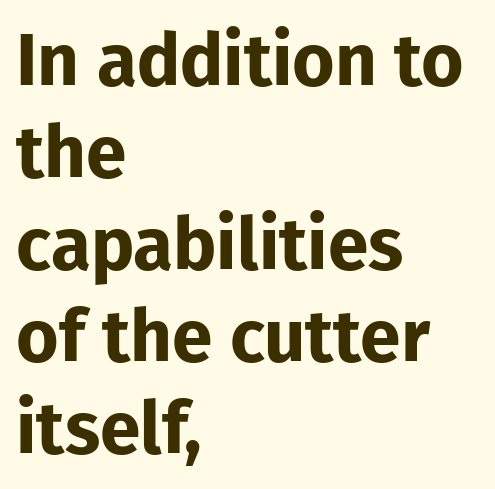
{"serif": "no", "italic": "no", "bold": "yes", "weight": "bold", "width": "normal", "stroke_contrast": "low", "x_height": "medium", "monospaced": "no", "underline": "no", "align": "left", "line_spacing": "normal", "line_spacing_ratio": 1.26, "letter_spacing": "normal", "letter_spacing_em": 0.0, "glyph_px": 73}
